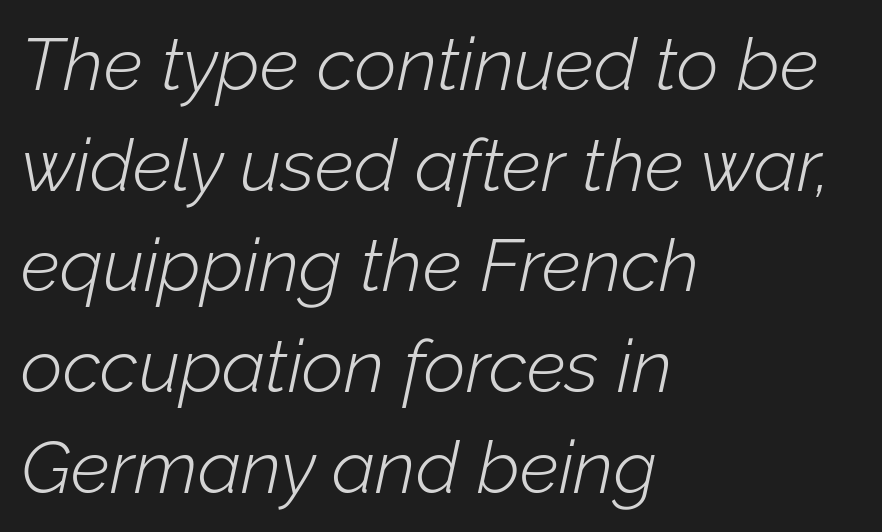
The image shows 73 px light type, italic (leaning right); set left-aligned, normal line spacing (1.38x), normal letter spacing, not underlined; low stroke contrast and a medium x-height.
